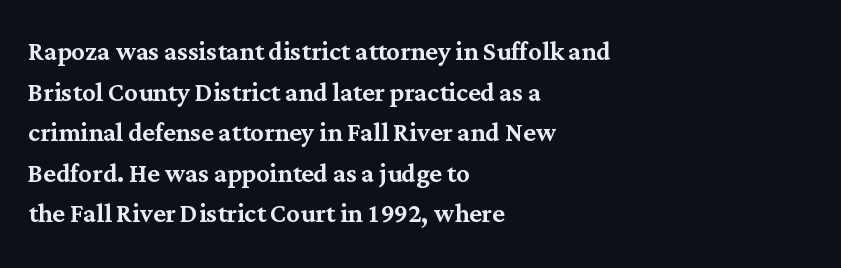
{"serif": "yes", "italic": "no", "width": "normal", "stroke_contrast": "medium", "x_height": "medium", "monospaced": "no", "underline": "no", "align": "left", "line_spacing_ratio": 1.23, "letter_spacing": "normal", "letter_spacing_em": 0.0, "glyph_px": 33}
